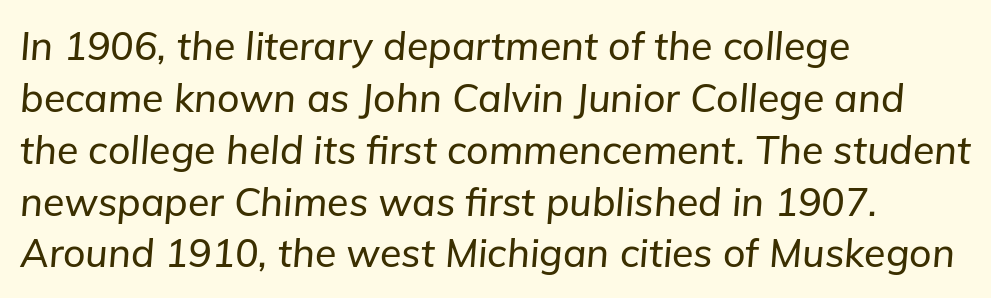
Q: Is the text italic (slanted)? A: Yes, it leans right by about 5 degrees.
Q: Is the text underlined? A: No.
Q: How is the paragraph aligned? A: Left-aligned.
Q: Is the spacing between letters normal or unusually wide? A: Normal.
Q: Is the spacing between lines tight, normal or loose? A: Normal.
Q: Width (condensed, normal, or wide)? A: Normal.
Q: Stroke contrast? A: Low.
Q: x-height? A: Medium.
Q: Monospaced? A: No.
